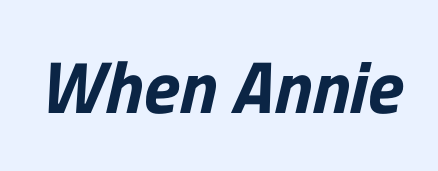
{"serif": "no", "width": "normal", "stroke_contrast": "low", "x_height": "medium", "monospaced": "no", "underline": "no", "letter_spacing": "normal", "letter_spacing_em": 0.0, "glyph_px": 74}
